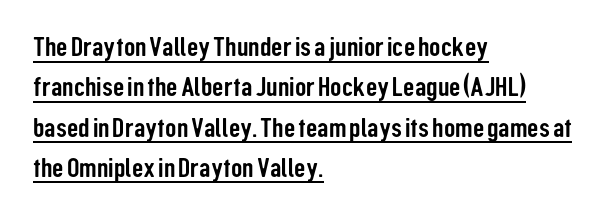
Q: Is the text italic (slanted)? A: No, it is upright.
Q: Is the typeface a serif or a sans-serif typeface? A: Sans-serif.
Q: Is the text underlined? A: Yes.
Q: How is the paragraph aligned? A: Left-aligned.
Q: Is the spacing between letters normal or unusually wide? A: Normal.
Q: Is the spacing between lines tight, normal or loose? A: Normal.
Q: Width (condensed, normal, or wide)? A: Condensed.
Q: Stroke contrast? A: Low.
Q: x-height? A: Medium.
Q: Monospaced? A: No.
